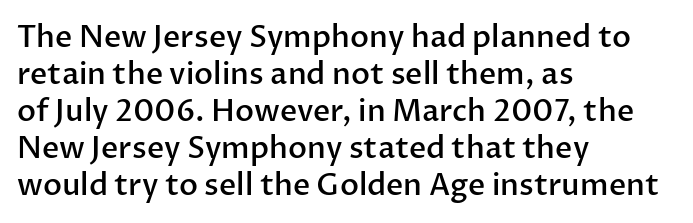
This is the in-between weight designers call semibold or demi. Inter-character spacing is left at the font's built-in metrics. The setting favours the left margin, as ordinary paragraphs usually do. Underline: absent.
